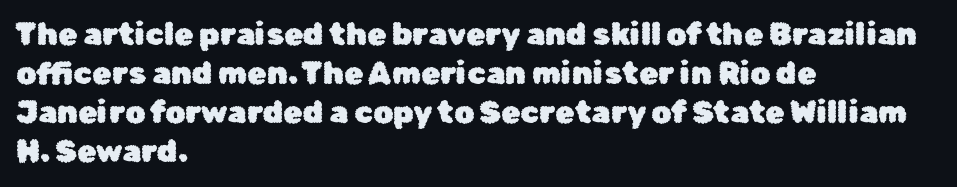
{"serif": "no", "italic": "no", "width": "normal", "stroke_contrast": "low", "x_height": "medium", "monospaced": "no", "underline": "no", "align": "left", "line_spacing": "normal", "line_spacing_ratio": 1.26, "letter_spacing": "normal", "letter_spacing_em": 0.0, "glyph_px": 31}
